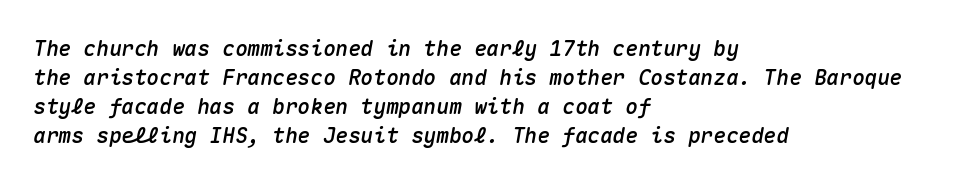
The glyphs look as if they've been sheared to an angle. Spacing between characters is what you'd get straight out of the box. This sample keeps an unexceptional amount of space between lines. Decoration check: the copy has no underline. Line starts are locked; line ends wander.
